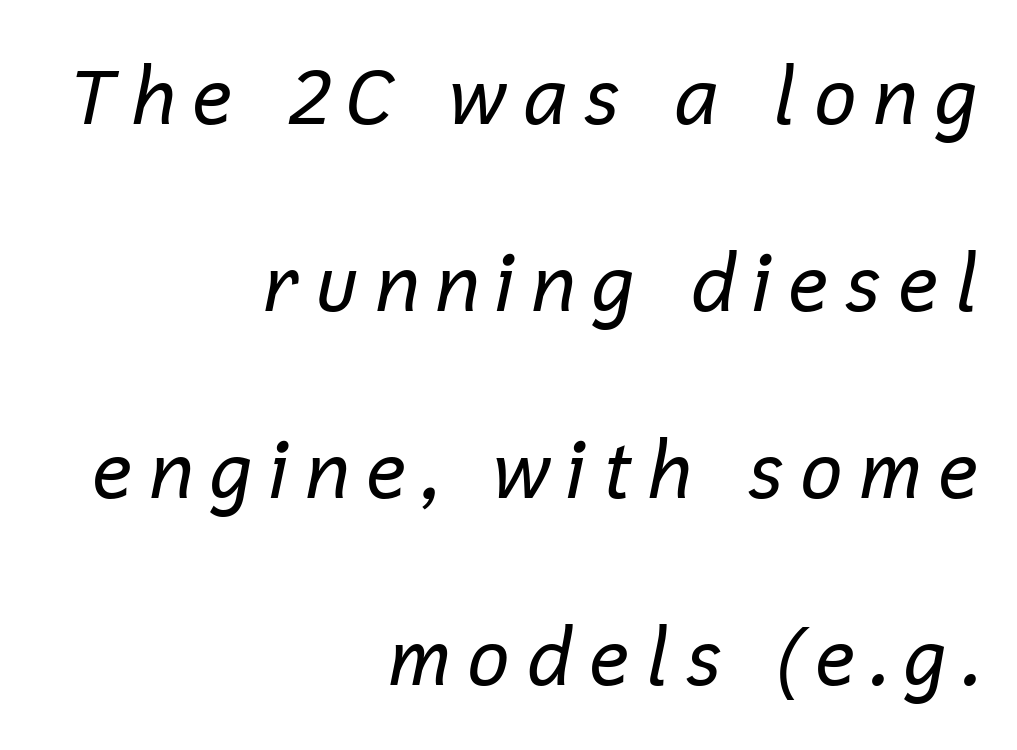
{"italic": "yes", "lean": "right", "slant_degrees": 12, "bold": "no", "weight": "regular", "width": "normal", "stroke_contrast": "low", "x_height": "medium", "monospaced": "no", "underline": "no", "align": "right", "line_spacing": "loose", "line_spacing_ratio": 2.43, "glyph_px": 77}
